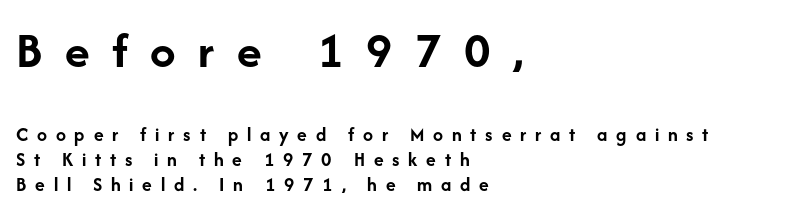
Q: Is the text bold? A: Yes.
Q: Is the text italic (slanted)? A: No, it is upright.
Q: Is the typeface a serif or a sans-serif typeface? A: Sans-serif.
Q: Is the text underlined? A: No.
Q: How is the paragraph aligned? A: Left-aligned.
Q: Is the spacing between letters normal or unusually wide? A: Unusually wide.
Q: Is the spacing between lines tight, normal or loose? A: Normal.
Q: Which block of text is set in a larger size, the first (top) or the second (bottom)? A: The first (top) one.
Q: Width (condensed, normal, or wide)? A: Normal.
Q: Stroke contrast? A: Low.
Q: x-height? A: Medium.
Q: Monospaced? A: No.
